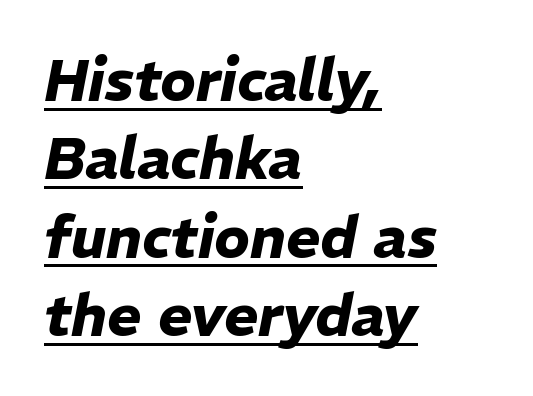
Q: Is the text bold? A: Yes.
Q: Is the text italic (slanted)? A: Yes, it leans right by about 11 degrees.
Q: Is the text underlined? A: Yes.
Q: How is the paragraph aligned? A: Left-aligned.
Q: Is the spacing between letters normal or unusually wide? A: Normal.
Q: Is the spacing between lines tight, normal or loose? A: Normal.
Q: Width (condensed, normal, or wide)? A: Normal.
Q: Stroke contrast? A: Low.
Q: x-height? A: Medium.
Q: Monospaced? A: No.
